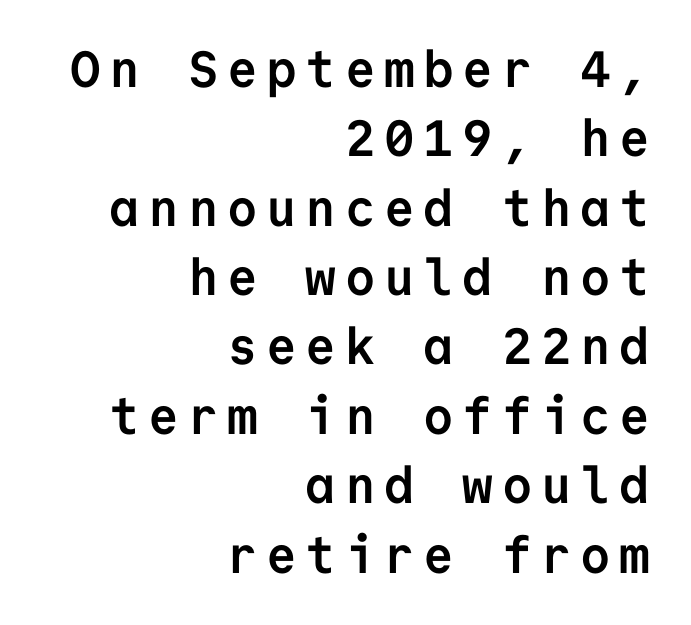
The image shows 51 px semibold sans-serif type, upright, monospaced; set right-aligned, normal line spacing (1.36x), not underlined; low stroke contrast and a medium x-height.
